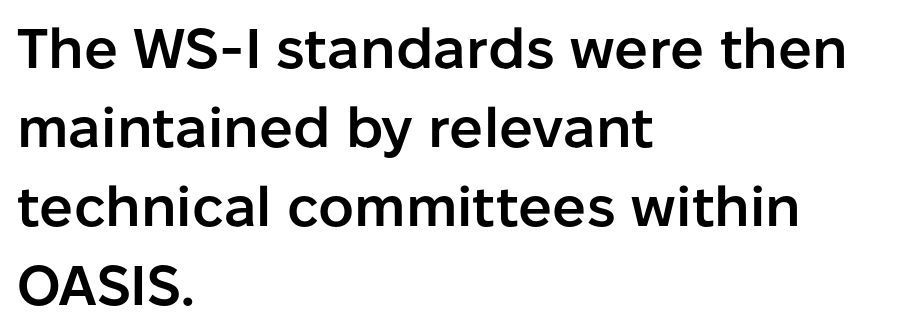
Q: Is the text bold? A: Semi-bold.
Q: Is the text italic (slanted)? A: No, it is upright.
Q: Is the typeface a serif or a sans-serif typeface? A: Sans-serif.
Q: Is the text underlined? A: No.
Q: How is the paragraph aligned? A: Left-aligned.
Q: Is the spacing between letters normal or unusually wide? A: Normal.
Q: Is the spacing between lines tight, normal or loose? A: Normal.
Q: Width (condensed, normal, or wide)? A: Normal.
Q: Stroke contrast? A: Low.
Q: x-height? A: Medium.
Q: Monospaced? A: No.
